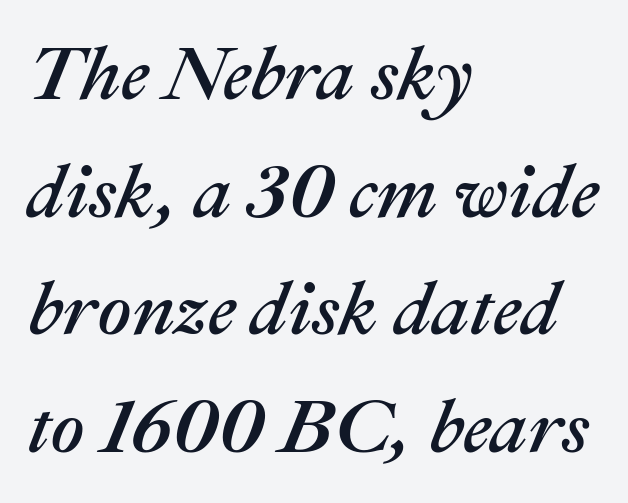
{"italic": "yes", "lean": "right", "slant_degrees": 22, "width": "normal", "stroke_contrast": "medium", "x_height": "medium", "monospaced": "no", "underline": "no", "align": "left", "line_spacing": "normal", "line_spacing_ratio": 1.57, "letter_spacing": "normal", "letter_spacing_em": 0.0, "glyph_px": 75}
